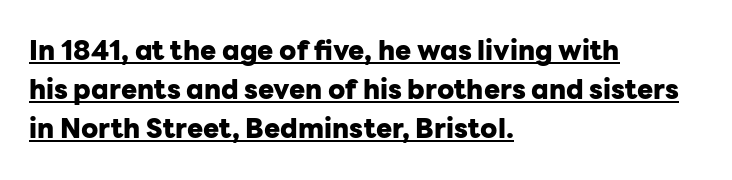
{"italic": "no", "bold": "yes", "underline": "yes", "align": "left", "line_spacing": "normal", "line_spacing_ratio": 1.45, "letter_spacing": "normal", "letter_spacing_em": 0.0, "glyph_px": 27}
